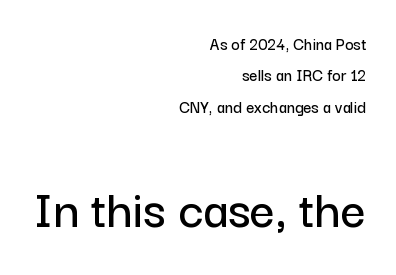
{"serif": "no", "italic": "no", "width": "normal", "stroke_contrast": "low", "x_height": "medium", "monospaced": "no", "underline": "no", "align": "right", "line_spacing_ratio": 1.75, "letter_spacing": "normal", "letter_spacing_em": 0.0, "larger_block": "second", "size_ratio": 3.06, "glyph_px": 55}
